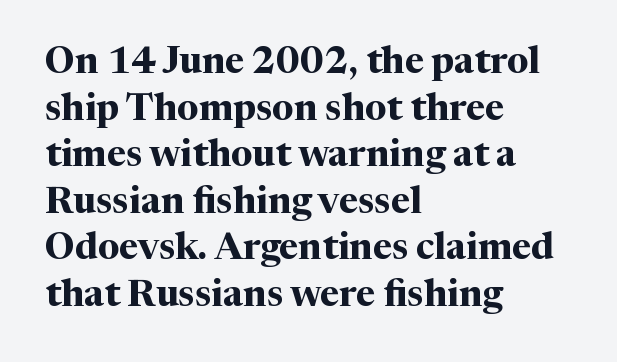
Q: Is the text bold? A: Yes.
Q: Is the text italic (slanted)? A: No, it is upright.
Q: Is the typeface a serif or a sans-serif typeface? A: Serif.
Q: Is the text underlined? A: No.
Q: How is the paragraph aligned? A: Left-aligned.
Q: Is the spacing between letters normal or unusually wide? A: Normal.
Q: Is the spacing between lines tight, normal or loose? A: Normal.
Q: Width (condensed, normal, or wide)? A: Normal.
Q: Stroke contrast? A: Medium.
Q: x-height? A: Medium.
Q: Monospaced? A: No.
